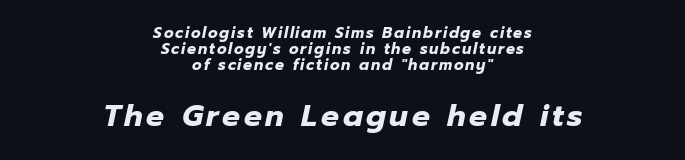
The image shows 30 px heavy type, italic (leaning right); set centered, tight line spacing (1.06x), not underlined; the second (bottom) block is 2.0x larger; low stroke contrast and a medium x-height.
